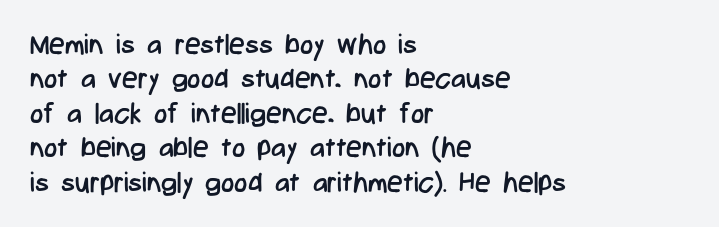
Horizontally, the lines are justified to the leading edge only. Underlining? Definitely not there. Is this a sans? Yes — the strokes have no serifs. Is this a fixed-width face? No — the glyphs have proportional, varying widths. Designer's note — italics off, roman on.
